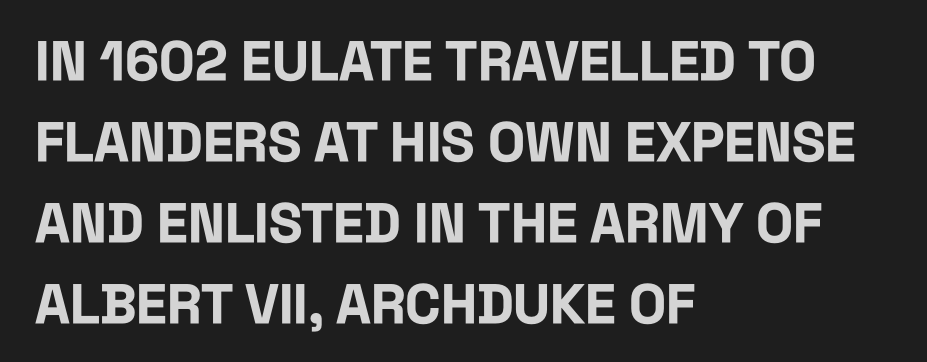
{"serif": "no", "italic": "no", "bold": "yes", "weight": "bold", "width": "condensed", "stroke_contrast": "low", "x_height": "large", "monospaced": "no", "underline": "no", "align": "left", "line_spacing": "normal", "line_spacing_ratio": 1.47, "letter_spacing": "normal", "letter_spacing_em": 0.0, "glyph_px": 55}
